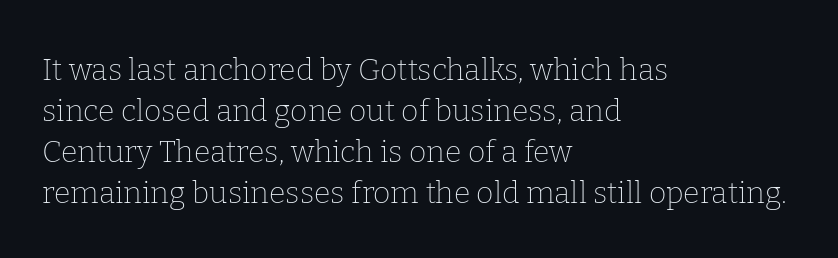
{"serif": "yes", "italic": "no", "bold": "no", "weight": "thin", "width": "normal", "stroke_contrast": "low", "x_height": "medium", "monospaced": "no", "underline": "no", "align": "left", "line_spacing": "normal", "line_spacing_ratio": 1.37, "letter_spacing": "normal", "letter_spacing_em": 0.0, "glyph_px": 30}
